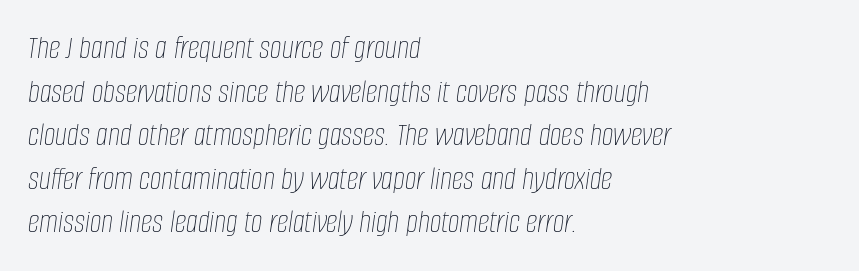
{"italic": "yes", "lean": "right", "slant_degrees": 8, "bold": "no", "weight": "thin", "width": "condensed", "stroke_contrast": "low", "x_height": "large", "monospaced": "no", "underline": "no", "align": "left", "line_spacing": "normal", "line_spacing_ratio": 1.32, "letter_spacing": "normal", "letter_spacing_em": 0.0, "glyph_px": 33}
